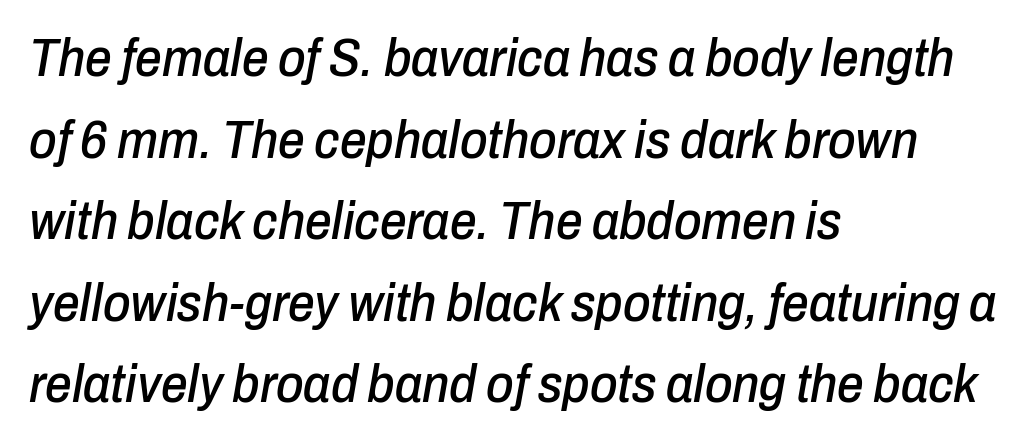
The image shows 53 px condensed type, italic (leaning right); set left-aligned, normal line spacing (1.54x), normal letter spacing, not underlined; low stroke contrast and a medium x-height.
